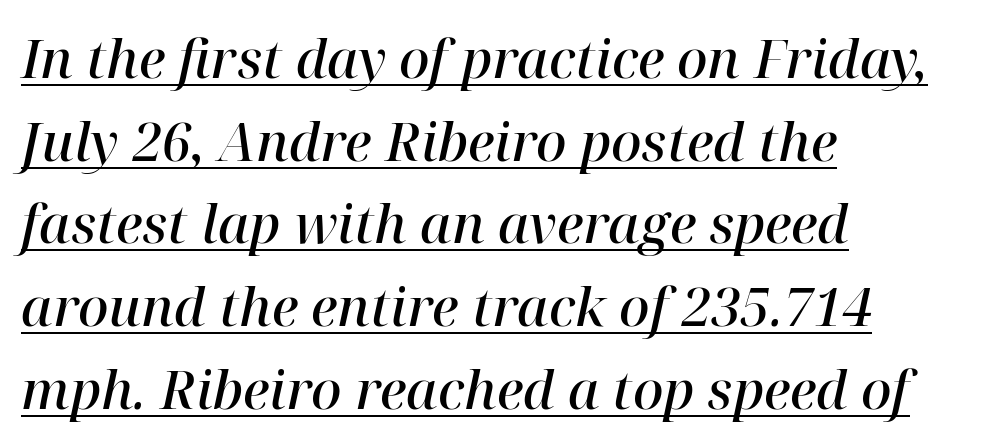
{"serif": "yes", "italic": "yes", "lean": "right", "slant_degrees": 12, "bold": "semi", "weight": "semibold", "width": "normal", "stroke_contrast": "high", "x_height": "medium", "monospaced": "no", "underline": "yes", "align": "left", "line_spacing": "normal", "line_spacing_ratio": 1.56, "letter_spacing": "normal", "letter_spacing_em": 0.0, "glyph_px": 53}
